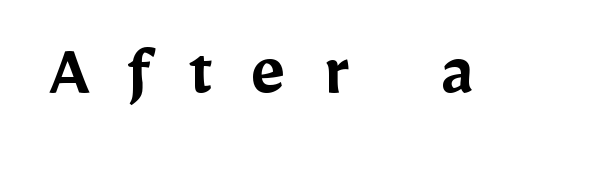
Students, note that the glyphs here are deliberately spaced far apart. These lines are rendered in a variable-pitch font. Do the letters lean? They stand straight. Regarding serifs, this sample does without them. Each row of text sits above clean, open space.
